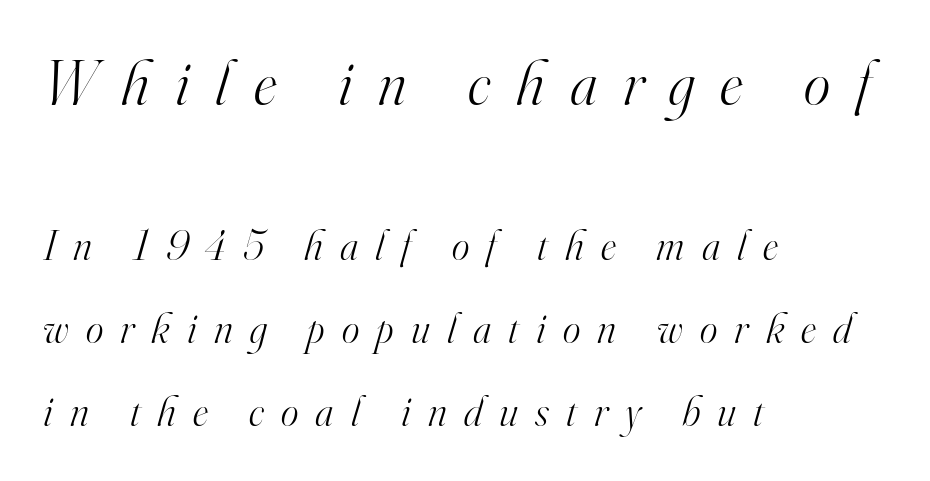
Stems and bowls with no extra thickness — not bold. This sample has the flowing, uneven cadence of proportional lettering. Of the two passages, the one on top uses the larger point size. You could only call the tracking loose — the letters float apart. Each row of text sits above clean, open space.
